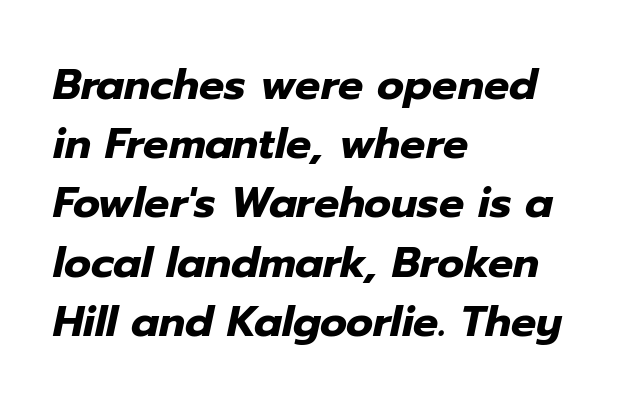
The image shows 42 px heavy type, italic (leaning right); set left-aligned, normal line spacing (1.41x), normal letter spacing, not underlined; low stroke contrast and a medium x-height.
